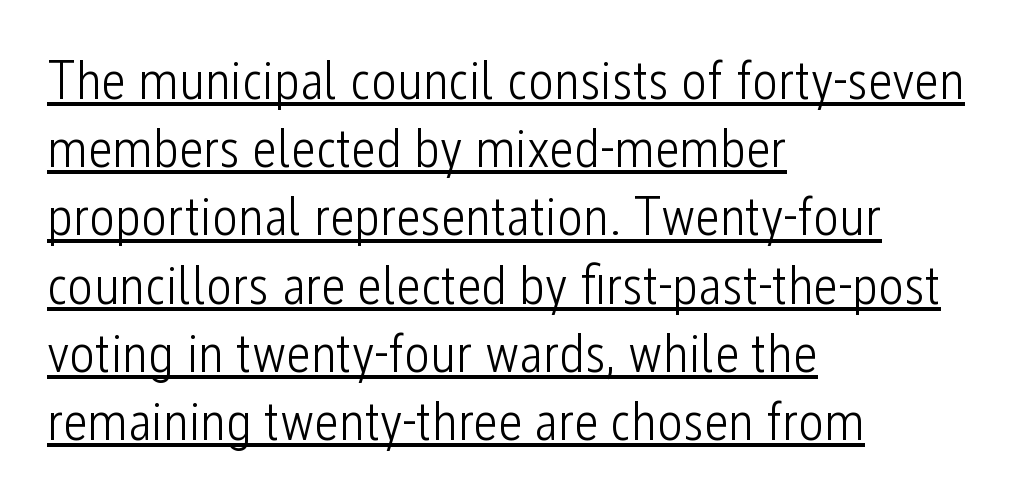
This rendering uses left alignment, leaving the right contour irregular. The rendering keeps characters at their native spacing. Is this a fixed-width face? No — the glyphs have proportional, varying widths. No chunkiness to these letters — they're not bold. Glance below the letters and you will spot a drawn line. A typesetter would mark this as roman, not italic.
